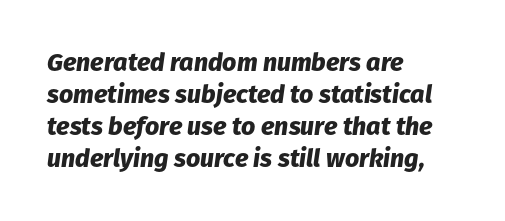
Q: Is the text bold? A: Yes.
Q: Is the text italic (slanted)? A: Yes, it leans right by about 8 degrees.
Q: Is the text underlined? A: No.
Q: How is the paragraph aligned? A: Left-aligned.
Q: Is the spacing between letters normal or unusually wide? A: Normal.
Q: Is the spacing between lines tight, normal or loose? A: Normal.
